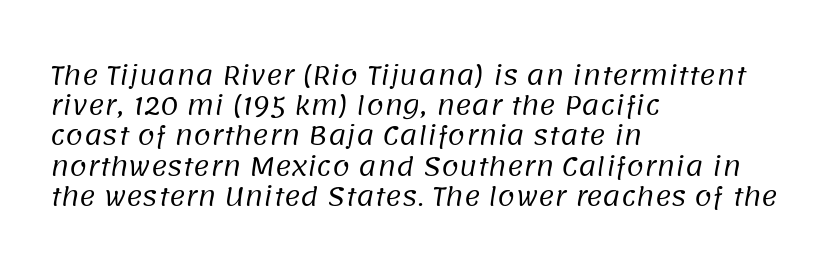
The image shows 25 px text type; set left-aligned, line spacing 1.21x, normal letter spacing, not underlined.
